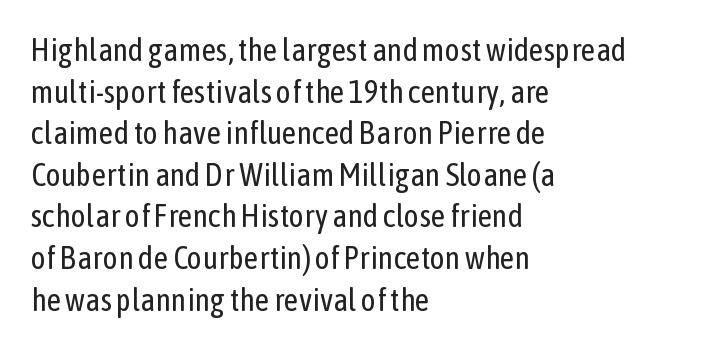
Each word holds together tightly as a unit, with standard inter-letter gaps. The lines sit at an ordinary, default distance from one another. Spacing verdict: proportional, widths tailored to each character. The passage shown is typeset with a sans-serif family. Alignment: flush left. The axis of the letterforms is exactly vertical.
